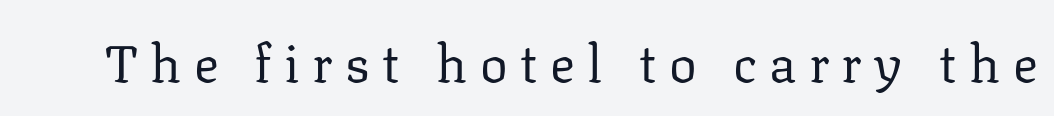
The image shows 52 px regular-weight serif type, upright; set unusually wide letter spacing (+0.24 em), not underlined; low stroke contrast and a medium x-height.
